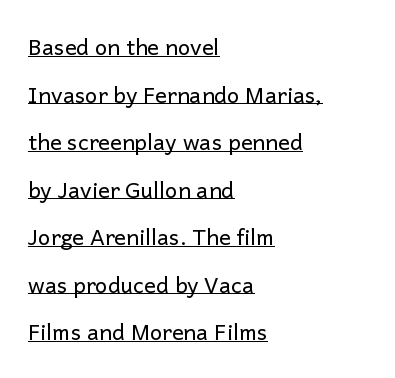
{"italic": "no", "bold": "no", "underline": "yes", "align": "left", "line_spacing": "loose", "line_spacing_ratio": 2.16, "letter_spacing": "normal", "letter_spacing_em": 0.0, "glyph_px": 22}
